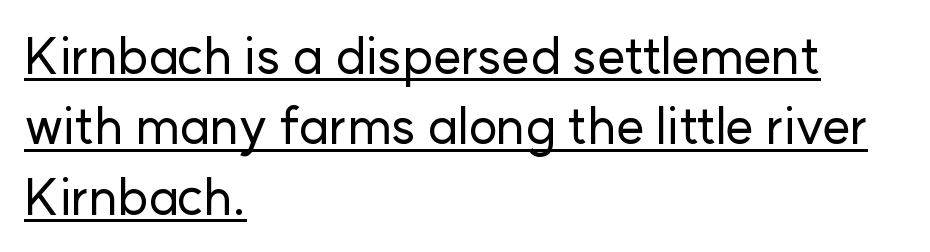
A continuous stroke trails under the words, as in a hyperlink. Horizontal bands of white between lines are of average thickness. Designer's note — italics off, roman on. The face used here is proportionally spaced, like ordinary book or web type. Layout note: lines flush left. Does extra space separate the letters? No, they use regular spacing.
